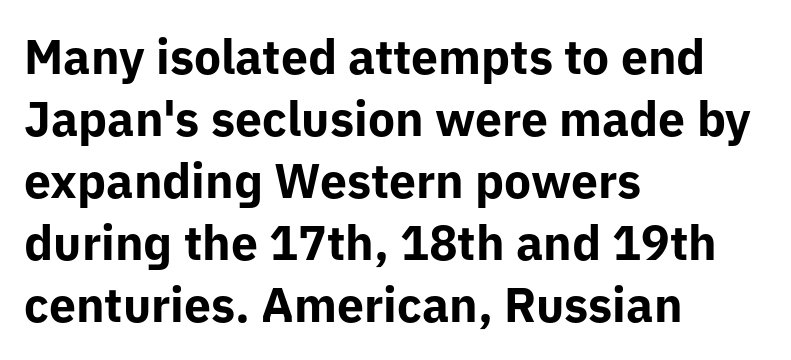
The image shows 48 px bold sans-serif type, upright; set left-aligned, normal line spacing (1.29x), normal letter spacing, not underlined; low stroke contrast and a medium x-height.
